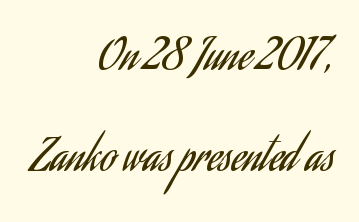
The image shows 44 px regular-weight, condensed sans-serif type; set right-aligned, loose line spacing (2.29x), normal letter spacing, not underlined; low stroke contrast and a small x-height.
